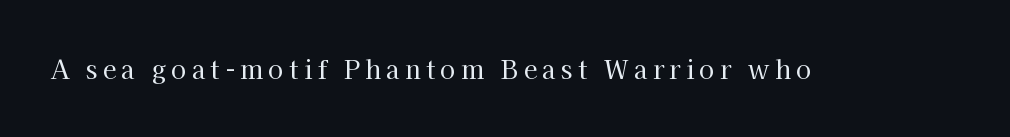
Any mark beneath the type? The region is blank. A light-to-regular cut is what we see here. Does extra space separate the letters? Yes, quite a lot of it. The lettering holds an erect, upright posture throughout.
